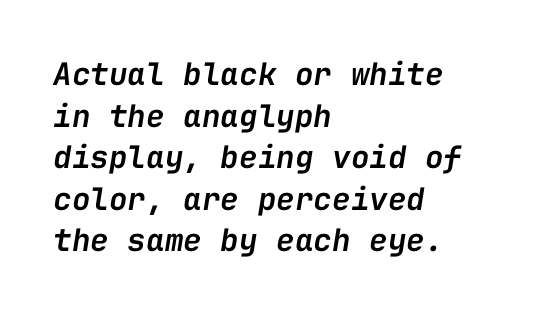
Q: Is the text bold? A: Semi-bold.
Q: Is the text italic (slanted)? A: Yes, it leans right by about 9 degrees.
Q: Is the text underlined? A: No.
Q: How is the paragraph aligned? A: Left-aligned.
Q: Is the spacing between letters normal or unusually wide? A: Normal.
Q: Is the spacing between lines tight, normal or loose? A: Normal.
Q: Width (condensed, normal, or wide)? A: Normal.
Q: Stroke contrast? A: Low.
Q: x-height? A: Medium.
Q: Monospaced? A: Yes.
